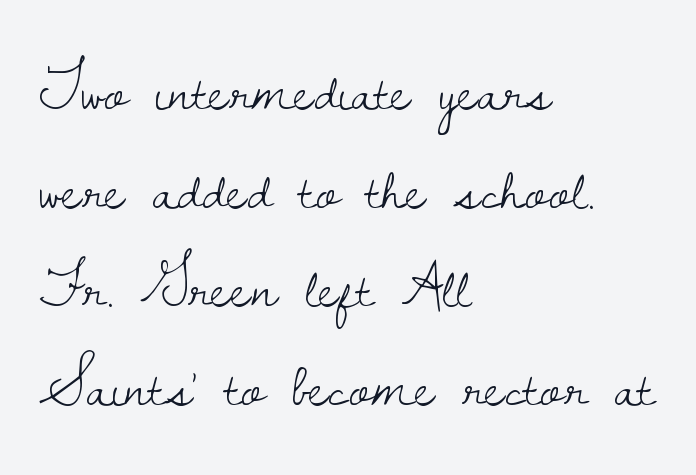
Q: Is the text bold? A: No.
Q: Is the text italic (slanted)? A: Yes.
Q: Is the typeface a serif or a sans-serif typeface? A: Serif.
Q: Is the text underlined? A: No.
Q: How is the paragraph aligned? A: Left-aligned.
Q: Is the spacing between letters normal or unusually wide? A: Normal.
Q: Is the spacing between lines tight, normal or loose? A: Normal.
Q: Width (condensed, normal, or wide)? A: Normal.
Q: Stroke contrast? A: Low.
Q: x-height? A: Small.
Q: Monospaced? A: No.
